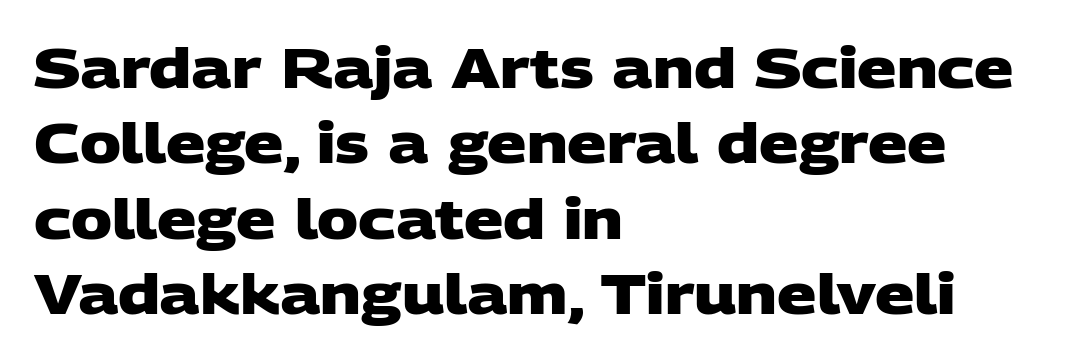
Q: Is the text bold? A: Yes.
Q: Is the typeface a serif or a sans-serif typeface? A: Sans-serif.
Q: Is the text underlined? A: No.
Q: How is the paragraph aligned? A: Left-aligned.
Q: Is the spacing between letters normal or unusually wide? A: Normal.
Q: Is the spacing between lines tight, normal or loose? A: Normal.
Q: Width (condensed, normal, or wide)? A: Wide.
Q: Stroke contrast? A: Low.
Q: x-height? A: Large.
Q: Monospaced? A: No.
